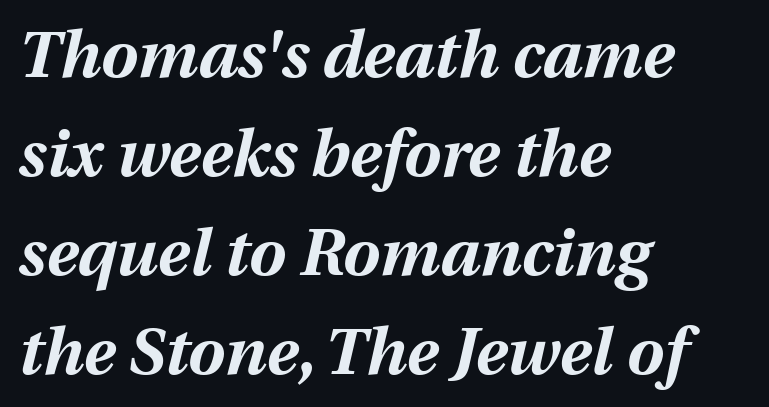
The face used here is rendered with its standard letterfit. This rendering features lettering with no underline. The lines are quadded left. What's the leading like? Ordinary, nothing unusual. The passage shown is typed in a proportional face where columns would drift.
